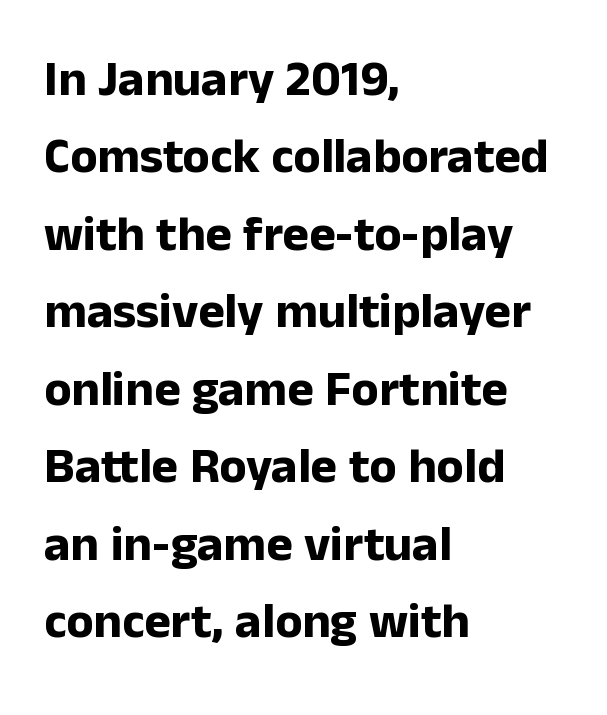
The face used here is proportionally spaced, like ordinary book or web type. Reading down the column, the eye jumps a familiar distance to each next line. Unlike a traditional serif, this face leaves its strokes unadorned. Each glyph is drawn with heavy, bold strokes. Does the copy run flush right? No — it runs flush left. This rendering leaves character spacing at its baseline value.
